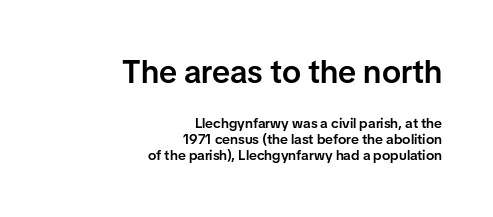
The image shows 32 px semibold sans-serif type, upright; set right-aligned, line spacing 1.16x, normal letter spacing, not underlined; the first (top) block is 2.29x larger; low stroke contrast and a medium x-height.
